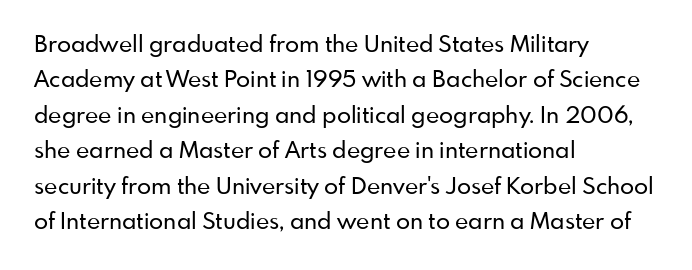
Q: Is the text italic (slanted)? A: No, it is upright.
Q: Is the text underlined? A: No.
Q: How is the paragraph aligned? A: Left-aligned.
Q: Is the spacing between letters normal or unusually wide? A: Normal.
Q: Is the spacing between lines tight, normal or loose? A: Normal.
